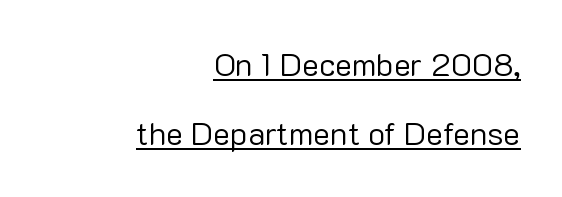
I'd call this a sans setting — the letters go barefoot. Each new line begins a long way beneath the previous one. Caption: lettering with a line underneath. Short and long lines alike share a common ending point at right. This rendering leaves character spacing at its baseline value. These glyphs show unthickened strokes, regular width or finer.
